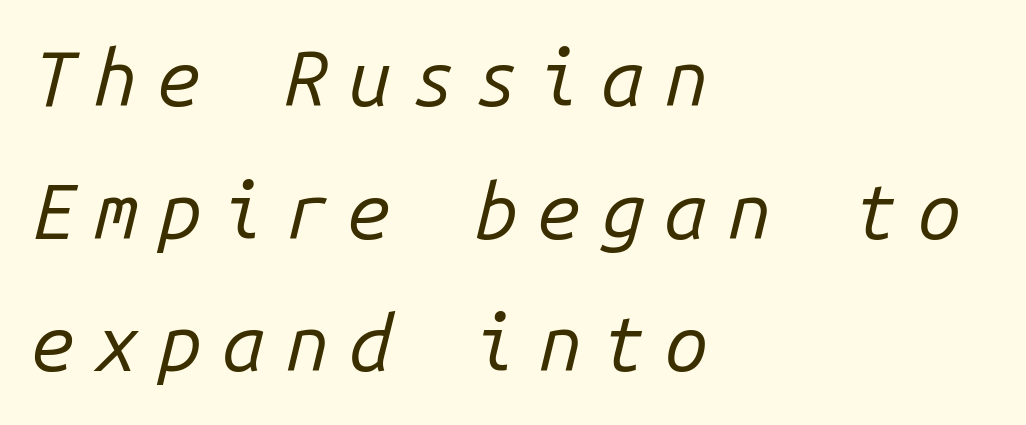
Q: Is the text bold? A: No.
Q: Is the text italic (slanted)? A: Yes, it leans right by about 14 degrees.
Q: Is the text underlined? A: No.
Q: How is the paragraph aligned? A: Left-aligned.
Q: Is the spacing between letters normal or unusually wide? A: Unusually wide.
Q: Is the spacing between lines tight, normal or loose? A: Normal.
Q: Width (condensed, normal, or wide)? A: Normal.
Q: Stroke contrast? A: Low.
Q: x-height? A: Medium.
Q: Monospaced? A: Yes.
